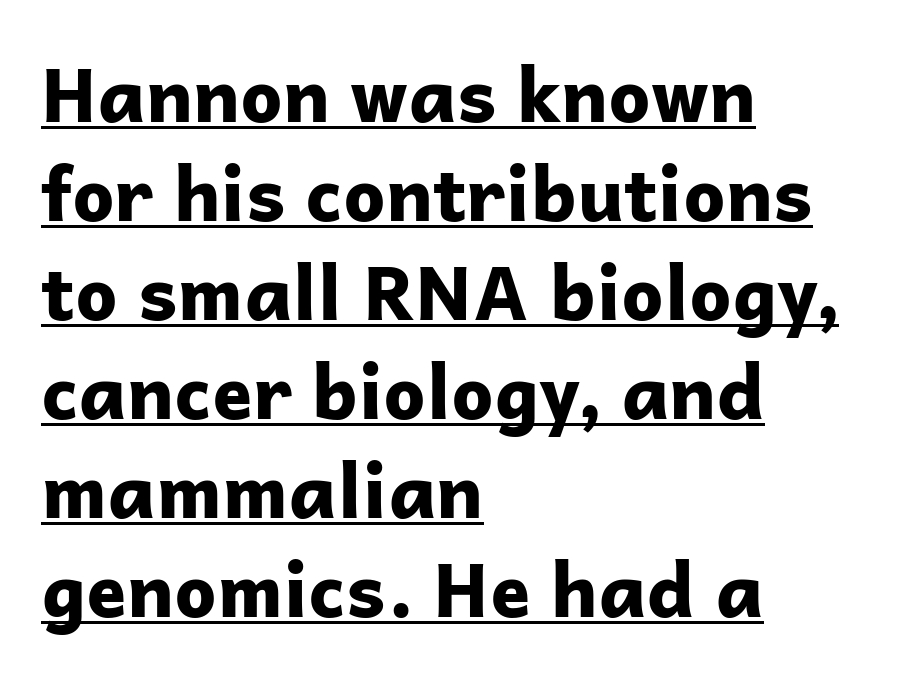
Q: Is the text bold? A: Yes.
Q: Is the text italic (slanted)? A: No, it is upright.
Q: Is the typeface a serif or a sans-serif typeface? A: Sans-serif.
Q: Is the text underlined? A: Yes.
Q: How is the paragraph aligned? A: Left-aligned.
Q: Is the spacing between letters normal or unusually wide? A: Normal.
Q: Is the spacing between lines tight, normal or loose? A: Normal.
Q: Width (condensed, normal, or wide)? A: Normal.
Q: Stroke contrast? A: Low.
Q: x-height? A: Medium.
Q: Monospaced? A: No.
